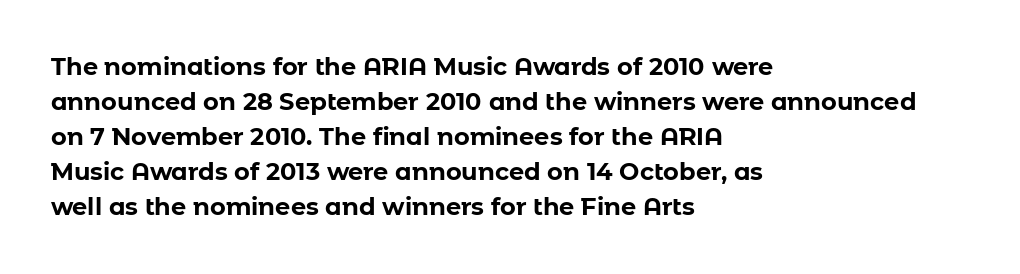
A classic flush-left, rag-right setting is used for this passage. The strokes are fattened all the way to bold. Plain, unruled lines of type. Tracking value appears to be zero — textbook default spacing.
